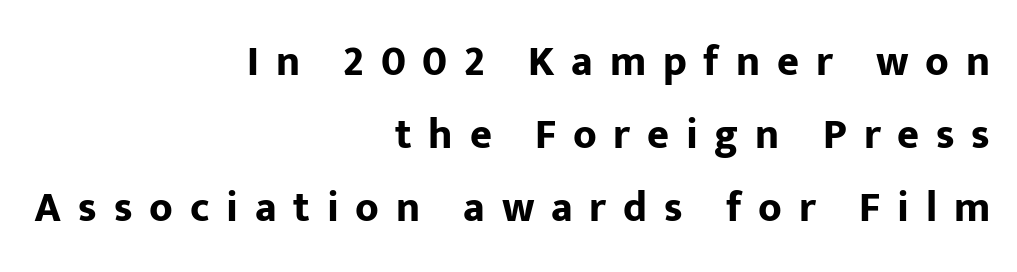
Anything drawn beneath the words? Only blank space. Is there any slant? The stems are plumb. Are there feet on the stems? There aren't — it's a sans. Each line ends at the same right margin while the left side varies.
